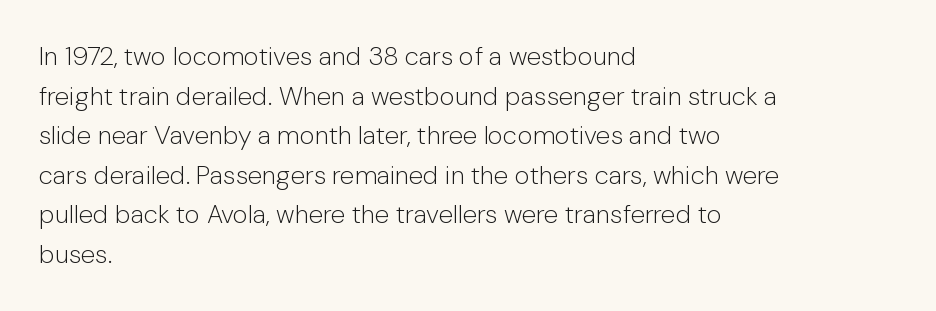
Q: Is the text bold? A: No.
Q: Is the text italic (slanted)? A: No, it is upright.
Q: Is the text underlined? A: No.
Q: How is the paragraph aligned? A: Left-aligned.
Q: Is the spacing between letters normal or unusually wide? A: Normal.
Q: Is the spacing between lines tight, normal or loose? A: Normal.
